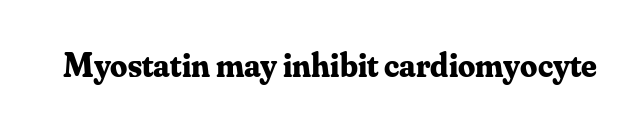
You'd pick this weight for a headline — it's a proper bold. Vertical strokes here are truly vertical. The rendering shows small feet on the letterforms — a serif design. Each row of text sits above clean, open space. Compared with typical body copy, the letter spacing here is the same.
